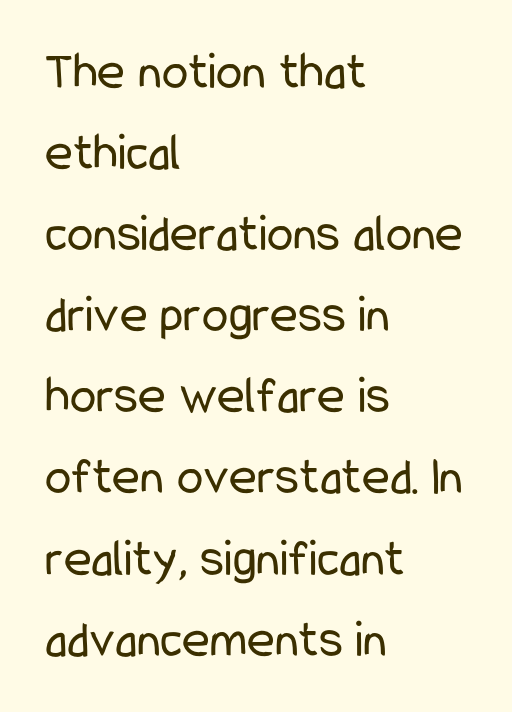
{"serif": "no", "italic": "no", "bold": "no", "weight": "regular", "width": "condensed", "stroke_contrast": "low", "x_height": "medium", "monospaced": "no", "underline": "no", "align": "left", "line_spacing": "normal", "line_spacing_ratio": 1.53, "letter_spacing": "normal", "letter_spacing_em": 0.0, "glyph_px": 53}
